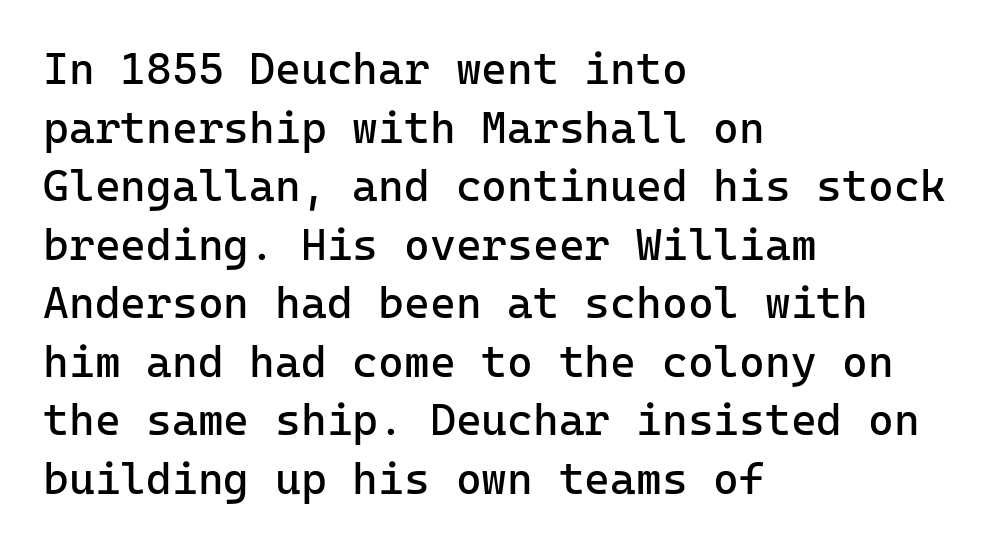
The image shows 44 px regular-weight sans-serif type, upright, monospaced; set left-aligned, normal line spacing (1.33x), normal letter spacing, not underlined; low stroke contrast and a medium x-height.
